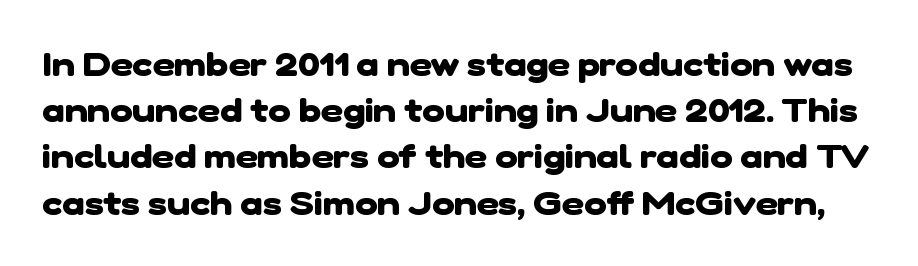
Q: Is the text bold? A: Yes.
Q: Is the typeface a serif or a sans-serif typeface? A: Sans-serif.
Q: Is the text underlined? A: No.
Q: Is the spacing between letters normal or unusually wide? A: Normal.
Q: Is the spacing between lines tight, normal or loose? A: Normal.
Q: Width (condensed, normal, or wide)? A: Normal.
Q: Stroke contrast? A: Low.
Q: x-height? A: Medium.
Q: Monospaced? A: No.
